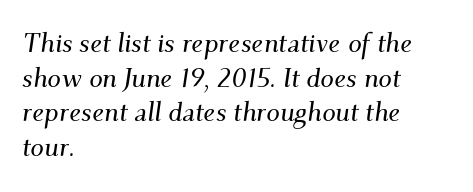
Q: Is the text italic (slanted)? A: Yes, it leans right by about 9 degrees.
Q: Is the text underlined? A: No.
Q: How is the paragraph aligned? A: Left-aligned.
Q: Is the spacing between letters normal or unusually wide? A: Normal.
Q: Is the spacing between lines tight, normal or loose? A: Normal.
